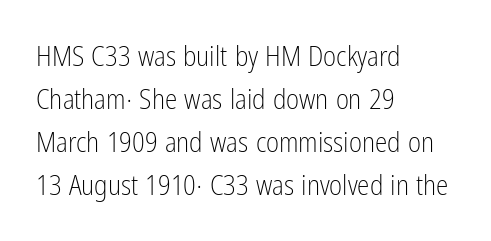
{"serif": "no", "italic": "no", "bold": "no", "weight": "light", "width": "condensed", "stroke_contrast": "low", "x_height": "medium", "monospaced": "no", "underline": "no", "align": "left", "line_spacing": "normal", "line_spacing_ratio": 1.54, "letter_spacing": "normal", "letter_spacing_em": 0.0, "glyph_px": 28}
